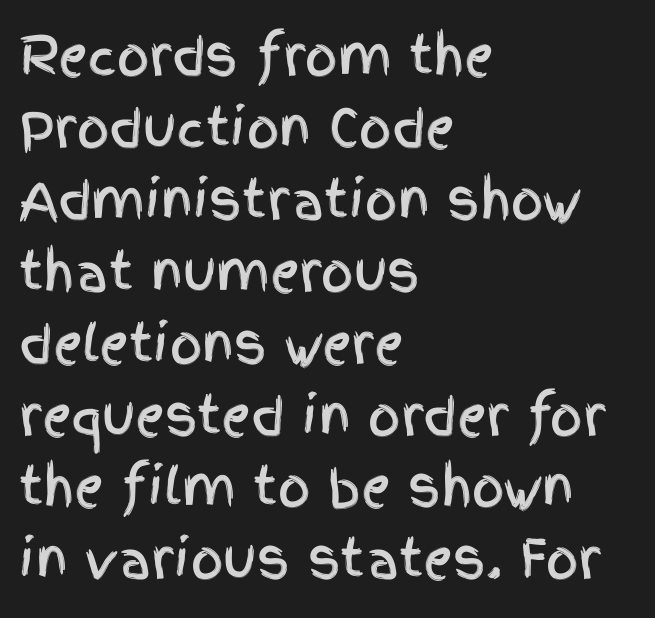
{"serif": "no", "italic": "no", "width": "condensed", "x_height": "large", "monospaced": "no", "underline": "no", "align": "left", "line_spacing": "normal", "line_spacing_ratio": 1.41, "letter_spacing": "normal", "letter_spacing_em": 0.0, "glyph_px": 51}
